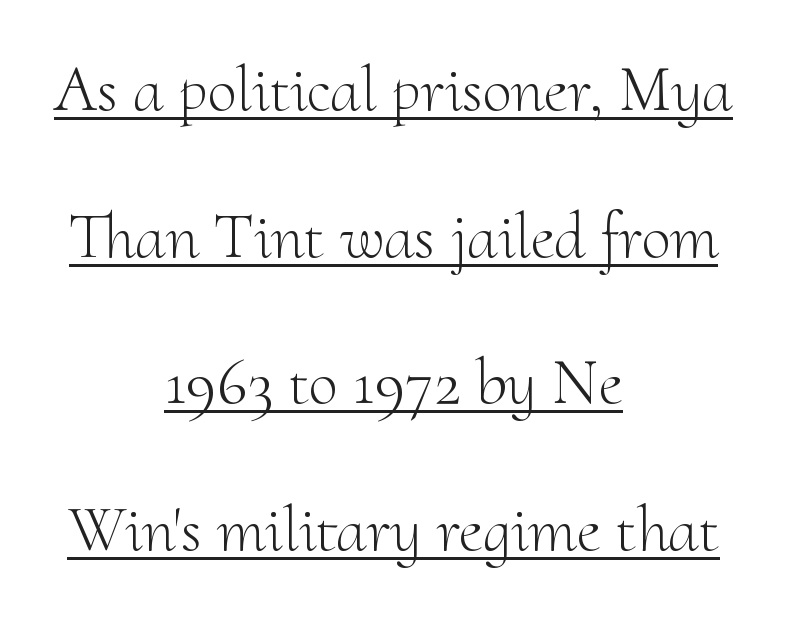
The cut favours lightness, reaching ordinary text weight at its darkest. The sample's only ornament is a line tracing under the words. Line spacing here is loose. There is no visible air inserted between adjacent glyphs. Leftover space on each line is divided equally before and after the words. The lettering holds an erect, upright posture throughout.
